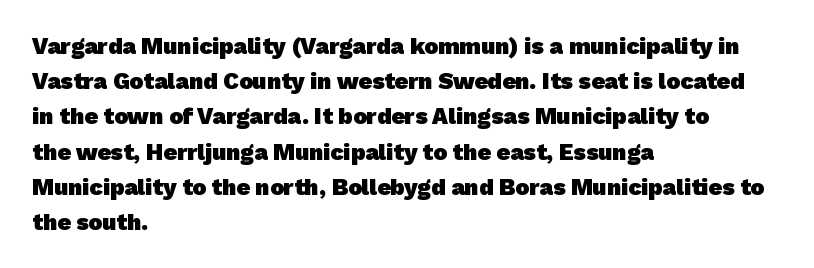
{"bold": "yes", "underline": "no", "align": "left", "line_spacing": "normal", "line_spacing_ratio": 1.53, "letter_spacing": "normal", "letter_spacing_em": 0.0, "glyph_px": 23}
